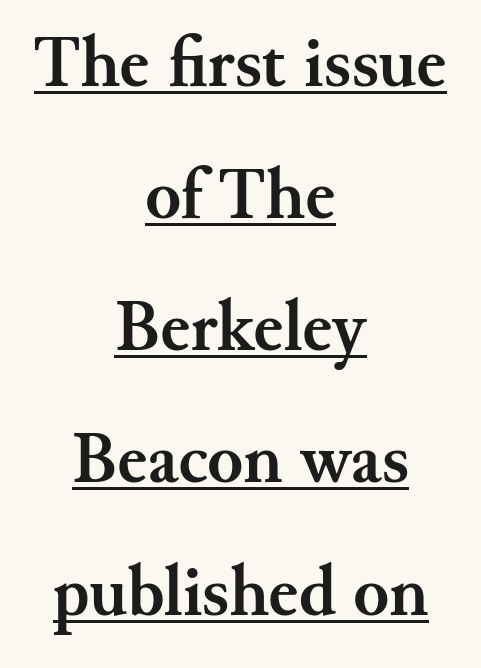
{"serif": "yes", "italic": "no", "bold": "yes", "weight": "semibold", "width": "normal", "stroke_contrast": "medium", "x_height": "small", "monospaced": "no", "underline": "yes", "align": "center", "line_spacing_ratio": 1.81, "letter_spacing": "normal", "letter_spacing_em": 0.0, "glyph_px": 73}
